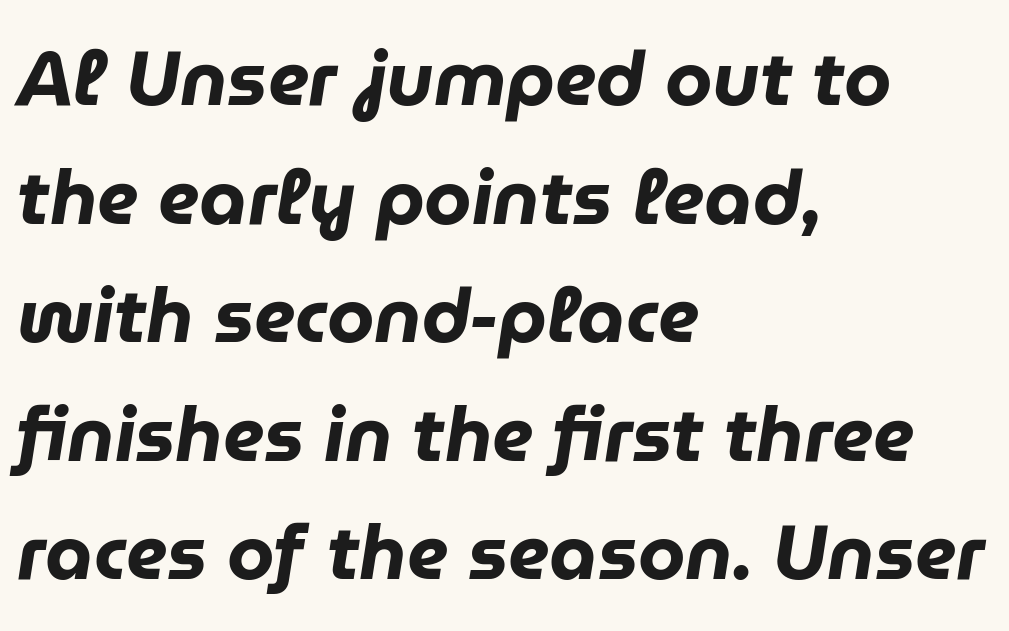
{"italic": "yes", "lean": "right", "slant_degrees": 9, "bold": "yes", "weight": "heavy", "width": "normal", "stroke_contrast": "low", "x_height": "medium", "monospaced": "no", "underline": "no", "align": "left", "line_spacing": "normal", "line_spacing_ratio": 1.56, "letter_spacing": "normal", "letter_spacing_em": 0.0, "glyph_px": 76}
